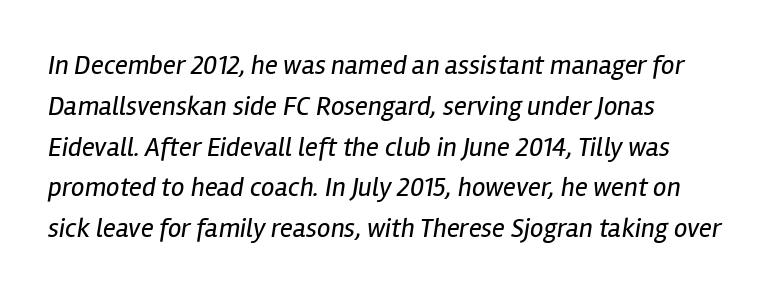
{"italic": "yes", "lean": "right", "slant_degrees": 12, "bold": "no", "underline": "no", "align": "left", "line_spacing": "normal", "line_spacing_ratio": 1.51, "letter_spacing": "normal", "letter_spacing_em": 0.0, "glyph_px": 27}
